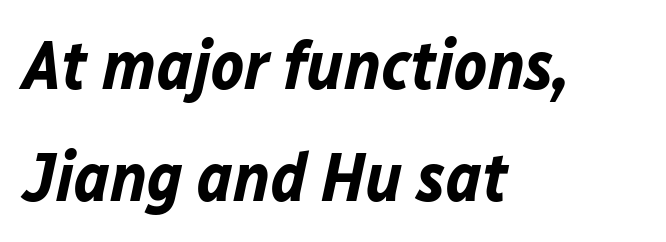
Chunky letters — that's bold for sure. The rows are spaced the way most documents space them. Here the glyphs are tracked normally, forming tight word shapes. Italic? Definitely — the glyphs are oblique. Words float on clear page, feet unadorned.
